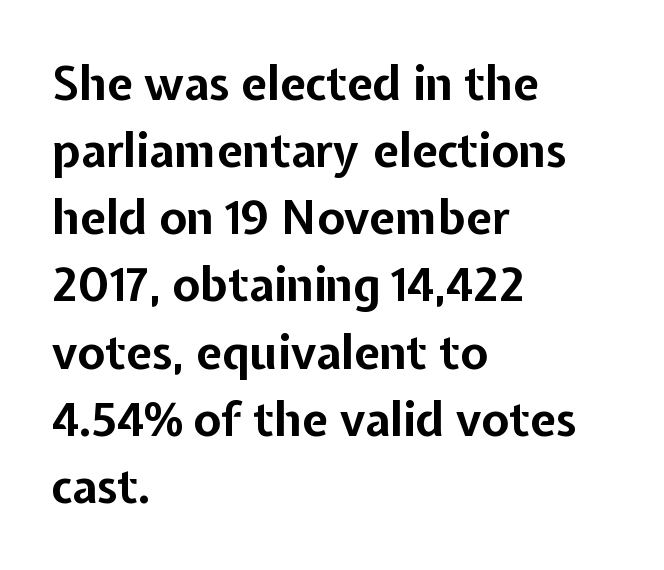
The image shows 46 px bold sans-serif type, upright; set left-aligned, normal line spacing (1.46x), normal letter spacing, not underlined; low stroke contrast and a medium x-height.
